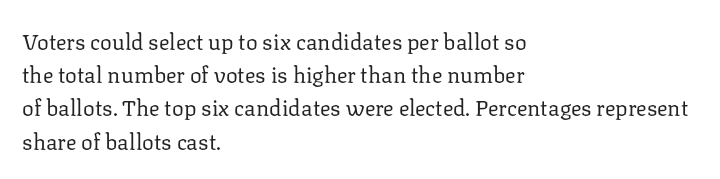
Q: Is the text bold? A: No.
Q: Is the text italic (slanted)? A: No, it is upright.
Q: Is the text underlined? A: No.
Q: How is the paragraph aligned? A: Left-aligned.
Q: Is the spacing between letters normal or unusually wide? A: Normal.
Q: Is the spacing between lines tight, normal or loose? A: Normal.
